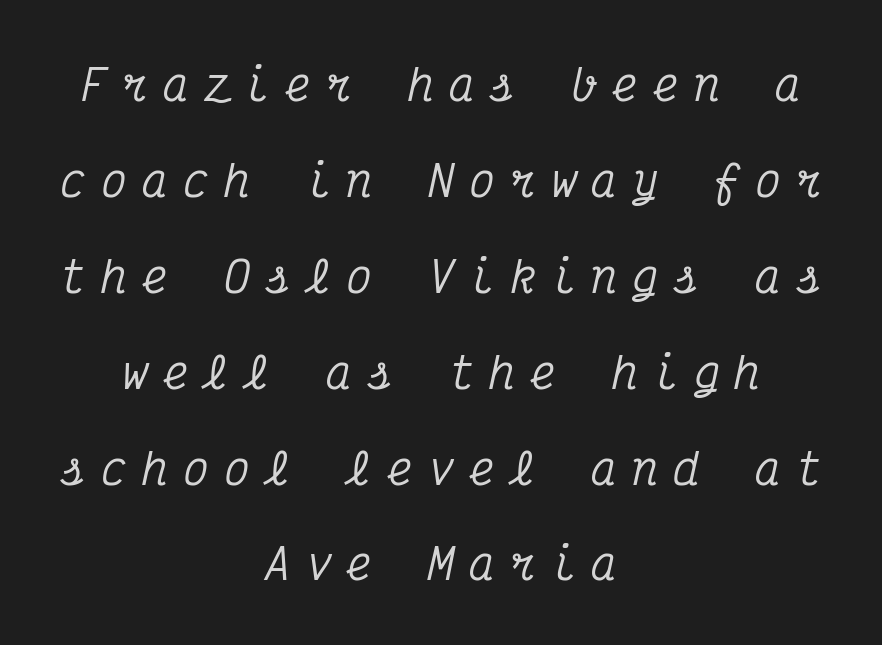
Q: Is the text italic (slanted)? A: Yes, it leans right by about 12 degrees.
Q: Is the typeface a serif or a sans-serif typeface? A: Serif.
Q: Is the text underlined? A: No.
Q: How is the paragraph aligned? A: Centered.
Q: Is the spacing between letters normal or unusually wide? A: Unusually wide.
Q: Is the spacing between lines tight, normal or loose? A: Loose.
Q: Width (condensed, normal, or wide)? A: Condensed.
Q: Stroke contrast? A: Medium.
Q: x-height? A: Medium.
Q: Monospaced? A: Yes.
